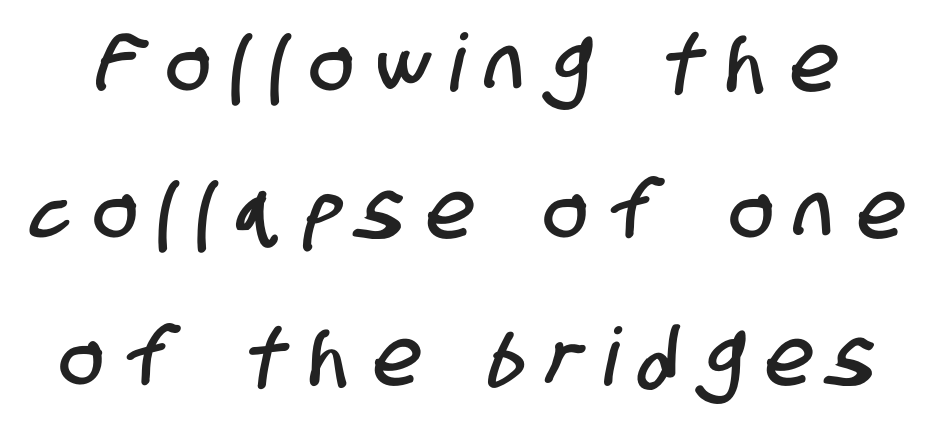
The image shows 80 px condensed sans-serif type; set line spacing 1.84x, unusually wide letter spacing (+0.3 em), not underlined; low stroke contrast and a large x-height.
